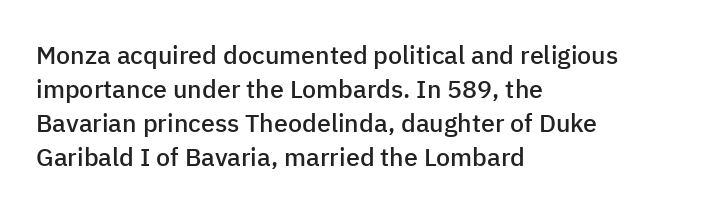
Q: Is the text bold? A: Semi-bold.
Q: Is the text italic (slanted)? A: No, it is upright.
Q: Is the text underlined? A: No.
Q: How is the paragraph aligned? A: Left-aligned.
Q: Is the spacing between letters normal or unusually wide? A: Normal.
Q: Is the spacing between lines tight, normal or loose? A: Normal.
